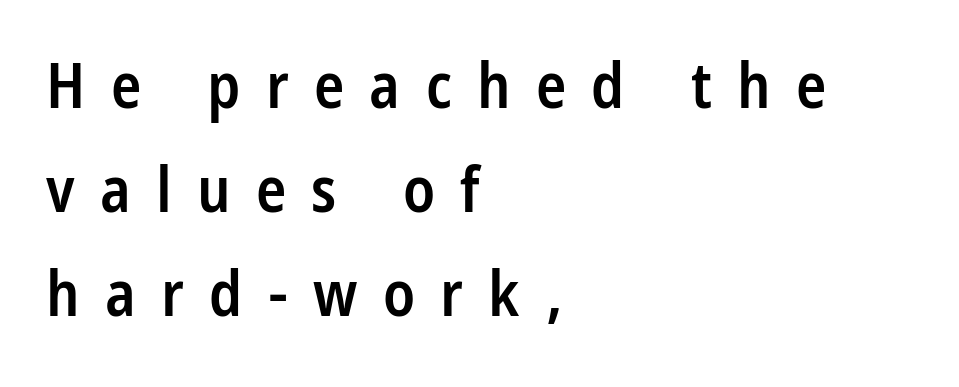
{"serif": "no", "italic": "no", "bold": "semi", "weight": "semibold", "width": "condensed", "stroke_contrast": "low", "x_height": "large", "monospaced": "no", "underline": "no", "align": "left", "line_spacing": "normal", "line_spacing_ratio": 1.65, "letter_spacing": "wide", "letter_spacing_em": 0.4, "glyph_px": 63}
